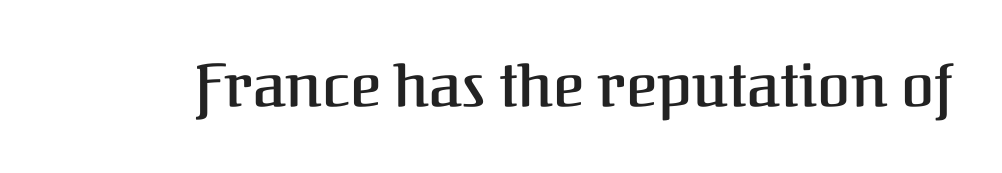
Q: Is the text bold? A: Semi-bold.
Q: Is the text italic (slanted)? A: No, it is upright.
Q: Is the typeface a serif or a sans-serif typeface? A: Serif.
Q: Is the text underlined? A: No.
Q: Is the spacing between letters normal or unusually wide? A: Normal.
Q: Width (condensed, normal, or wide)? A: Normal.
Q: Stroke contrast? A: Medium.
Q: x-height? A: Medium.
Q: Monospaced? A: No.
